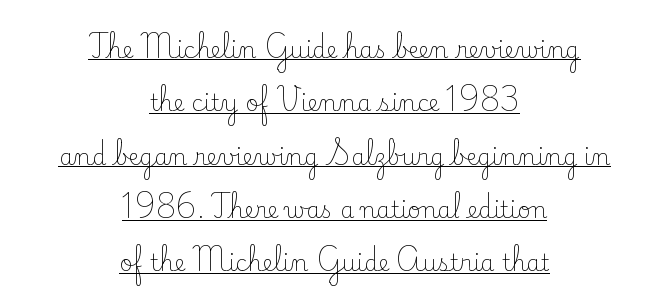
The image shows 23 px text type, upright; set centered, loose line spacing (2.32x), normal letter spacing, underlined.
